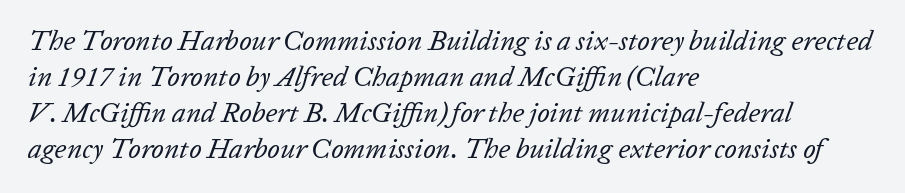
The image shows 28 px regular-weight type, italic (leaning right); set left-aligned, normal line spacing (1.28x), normal letter spacing, not underlined; low stroke contrast and a medium x-height.
